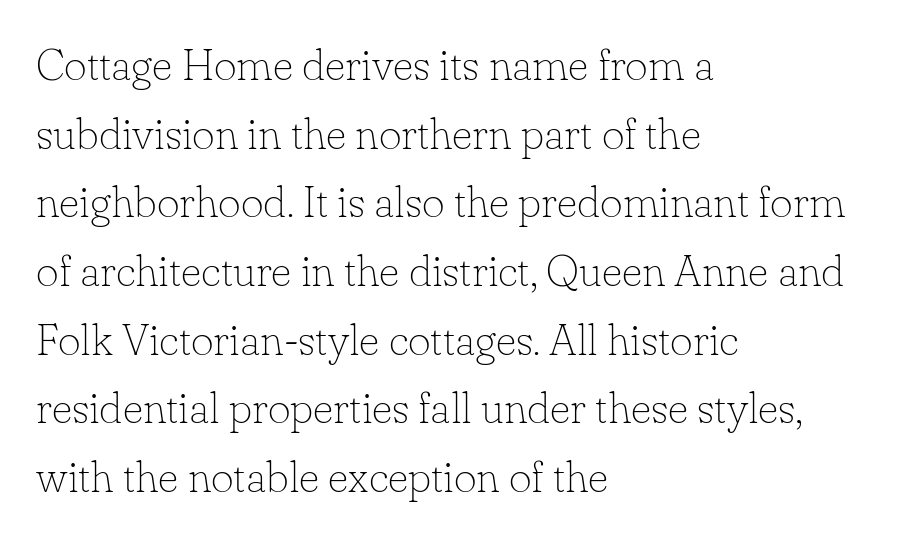
{"serif": "yes", "italic": "no", "bold": "no", "weight": "thin", "width": "normal", "stroke_contrast": "low", "x_height": "small", "monospaced": "no", "underline": "no", "align": "left", "line_spacing": "normal", "line_spacing_ratio": 1.56, "letter_spacing": "normal", "letter_spacing_em": 0.0, "glyph_px": 44}
